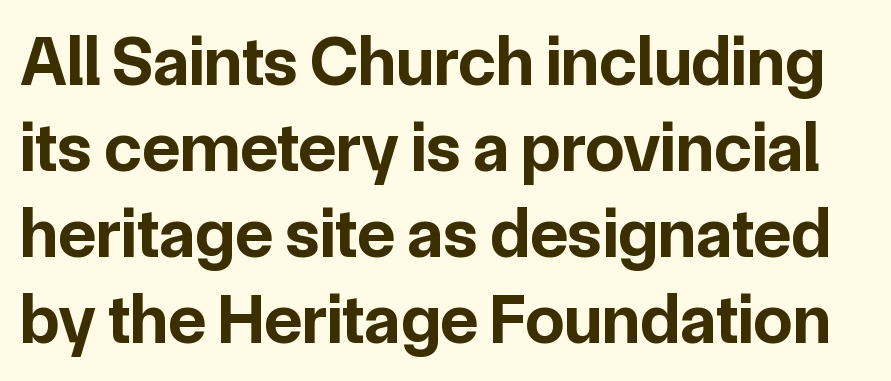
The image shows 70 px bold sans-serif type, upright; set line spacing 1.23x, normal letter spacing, not underlined; low stroke contrast and a medium x-height.
